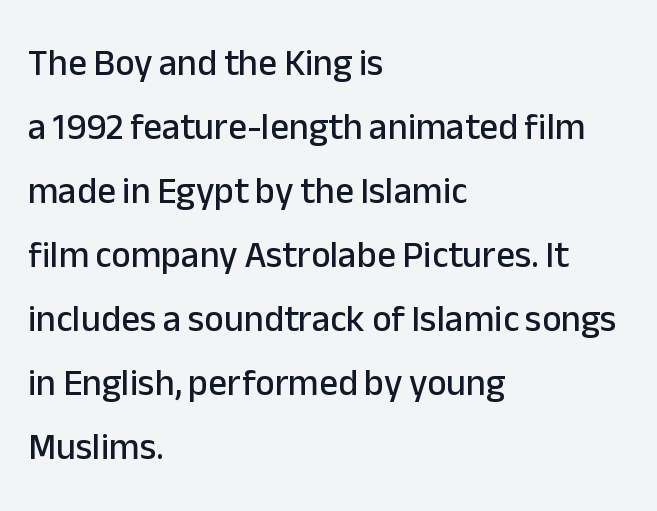
Q: Is the text italic (slanted)? A: No, it is upright.
Q: Is the typeface a serif or a sans-serif typeface? A: Sans-serif.
Q: Is the text underlined? A: No.
Q: How is the paragraph aligned? A: Left-aligned.
Q: Is the spacing between letters normal or unusually wide? A: Normal.
Q: Width (condensed, normal, or wide)? A: Normal.
Q: Stroke contrast? A: Low.
Q: x-height? A: Medium.
Q: Monospaced? A: No.
